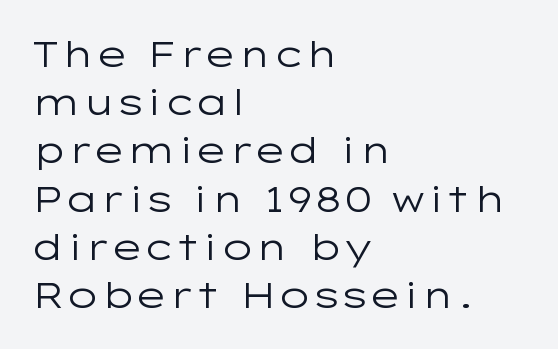
Q: Is the text bold? A: No.
Q: Is the text italic (slanted)? A: No, it is upright.
Q: Is the typeface a serif or a sans-serif typeface? A: Sans-serif.
Q: Is the text underlined? A: No.
Q: How is the paragraph aligned? A: Left-aligned.
Q: Is the spacing between letters normal or unusually wide? A: Normal.
Q: Is the spacing between lines tight, normal or loose? A: Normal.
Q: Width (condensed, normal, or wide)? A: Wide.
Q: Stroke contrast? A: Low.
Q: x-height? A: Medium.
Q: Monospaced? A: No.
